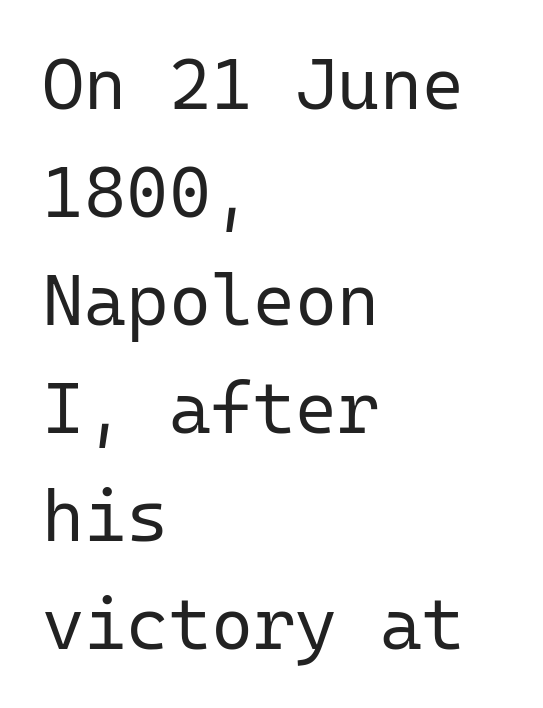
The typesetting does not lean heavy: it is not bold. A sans-serif font was chosen for this passage. If you measured baseline to baseline, you'd find a middling distance. Words float on clear page, feet unadorned. A classic flush-left, rag-right setting is used for this passage.
